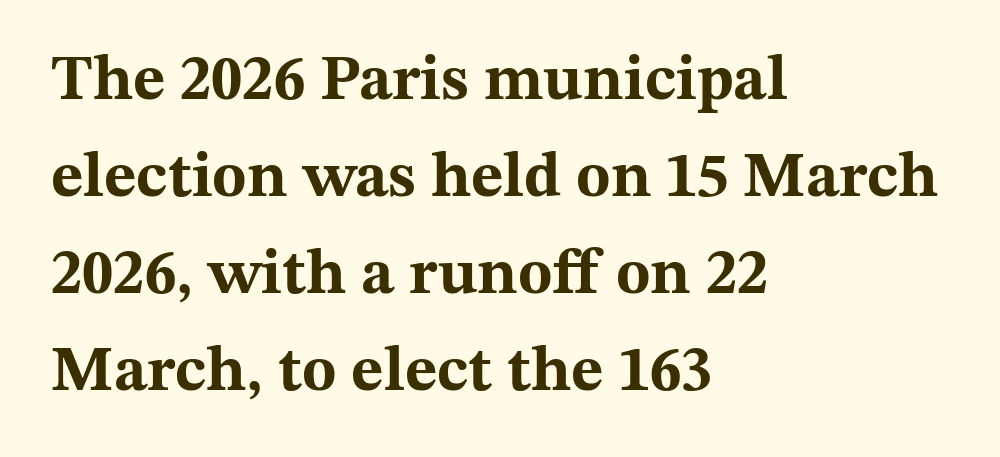
{"serif": "yes", "italic": "no", "bold": "yes", "weight": "bold", "width": "wide", "stroke_contrast": "medium", "x_height": "medium", "monospaced": "no", "underline": "no", "align": "left", "line_spacing": "normal", "line_spacing_ratio": 1.54, "letter_spacing": "normal", "letter_spacing_em": 0.0, "glyph_px": 63}
